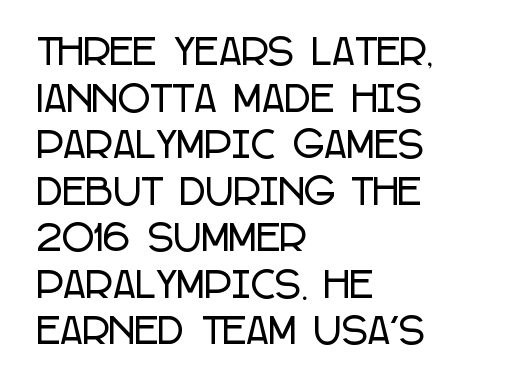
Character widths vary here, with narrow letters taking less room than wide ones. Leading: standard. The type is set solid horizontally, with unmodified tracking. Honestly, there is no underline to notice here at all. The glyphs in this specimen are sans serif. This is the regular roman posture of the typeface.
